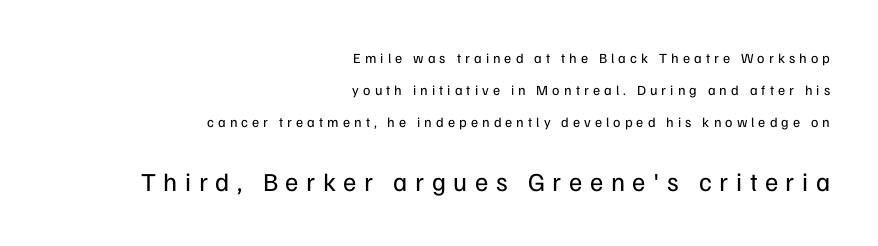
{"italic": "no", "bold": "no", "underline": "no", "align": "right", "line_spacing": "loose", "line_spacing_ratio": 2.27, "letter_spacing": "wide", "letter_spacing_em": 0.29, "larger_block": "second", "size_ratio": 1.86, "glyph_px": 26}
